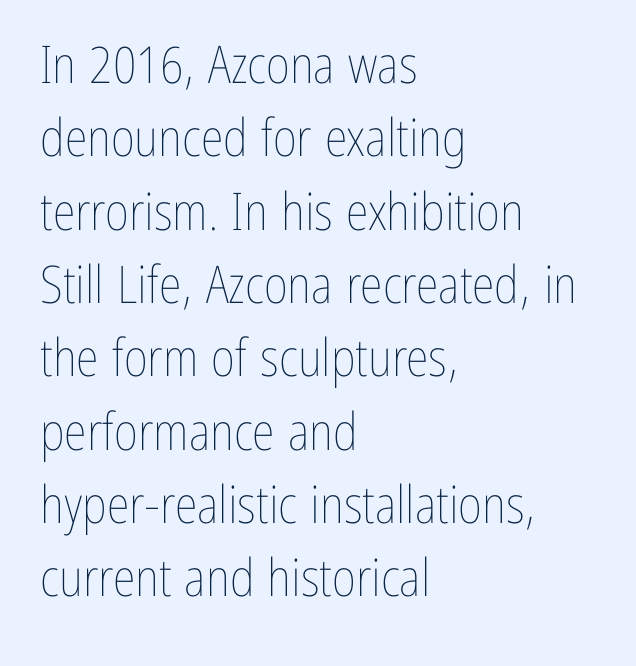
{"italic": "no", "bold": "no", "weight": "thin", "width": "condensed", "stroke_contrast": "low", "x_height": "medium", "monospaced": "no", "underline": "no", "align": "left", "line_spacing": "normal", "line_spacing_ratio": 1.41, "letter_spacing": "normal", "letter_spacing_em": 0.0, "glyph_px": 52}
